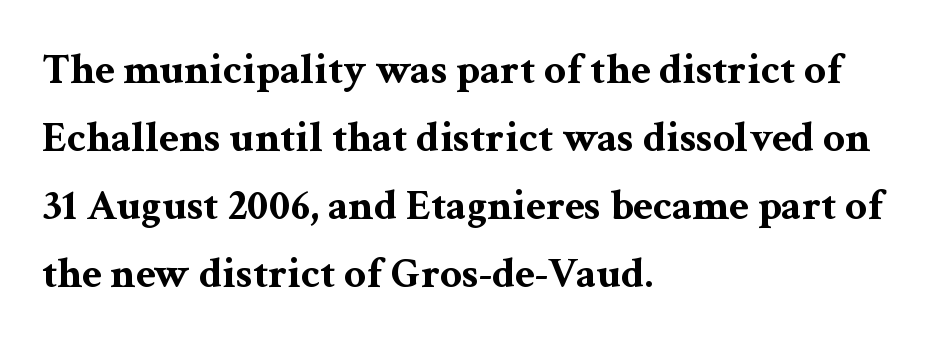
The image shows 43 px bold, wide serif type, upright; set left-aligned, normal line spacing (1.58x), normal letter spacing, not underlined; medium stroke contrast and a medium x-height.
